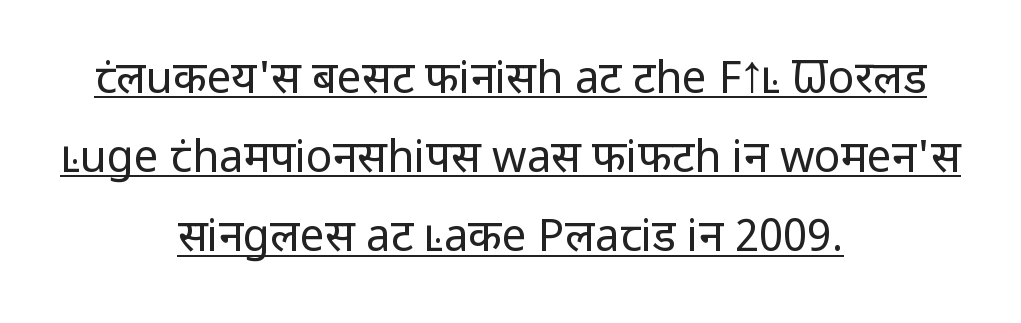
The image shows 44 px regular-weight sans-serif type, upright; set centered, line spacing 1.8x, normal letter spacing, underlined; low stroke contrast and a medium x-height.
